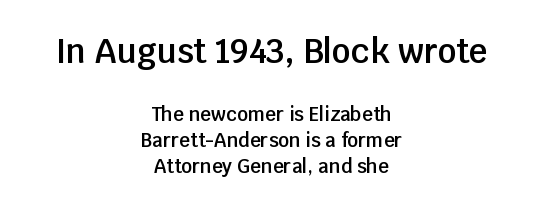
Q: Is the text bold? A: Semi-bold.
Q: Is the text italic (slanted)? A: No, it is upright.
Q: Is the typeface a serif or a sans-serif typeface? A: Sans-serif.
Q: Is the text underlined? A: No.
Q: How is the paragraph aligned? A: Centered.
Q: Is the spacing between letters normal or unusually wide? A: Normal.
Q: Is the spacing between lines tight, normal or loose? A: Normal.
Q: Which block of text is set in a larger size, the first (top) or the second (bottom)? A: The first (top) one.
Q: Width (condensed, normal, or wide)? A: Normal.
Q: Stroke contrast? A: Low.
Q: x-height? A: Large.
Q: Monospaced? A: No.
